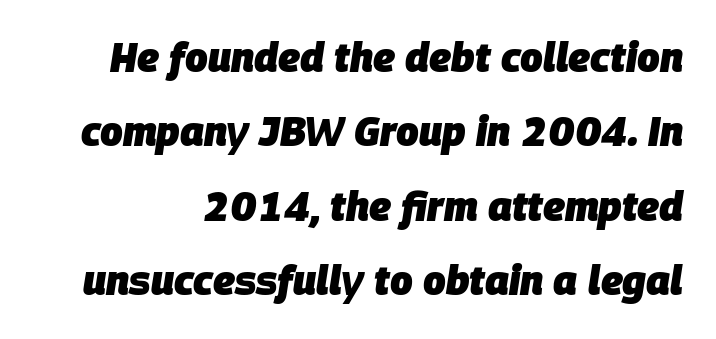
{"italic": "yes", "lean": "right", "slant_degrees": 9, "bold": "yes", "weight": "heavy", "width": "normal", "stroke_contrast": "low", "x_height": "large", "monospaced": "no", "underline": "no", "line_spacing_ratio": 1.86, "letter_spacing": "normal", "letter_spacing_em": 0.0, "glyph_px": 40}
